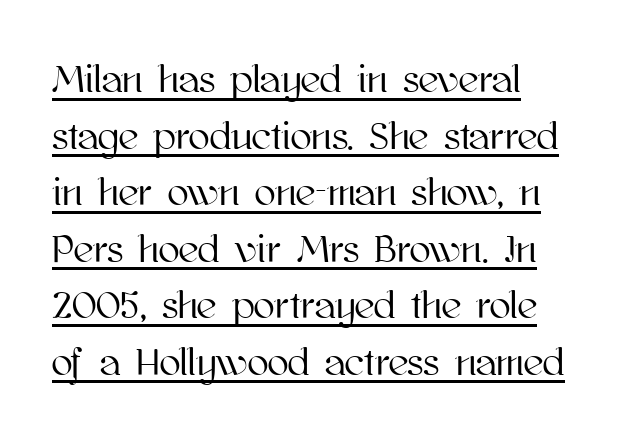
These lines sit exactly where default settings would place them. Like a heading marked for emphasis, these lines bear an underscore. You could not count columns in this text — the font is proportionally spaced. Tracking here is standard; glyphs follow each other at the usual distance.
